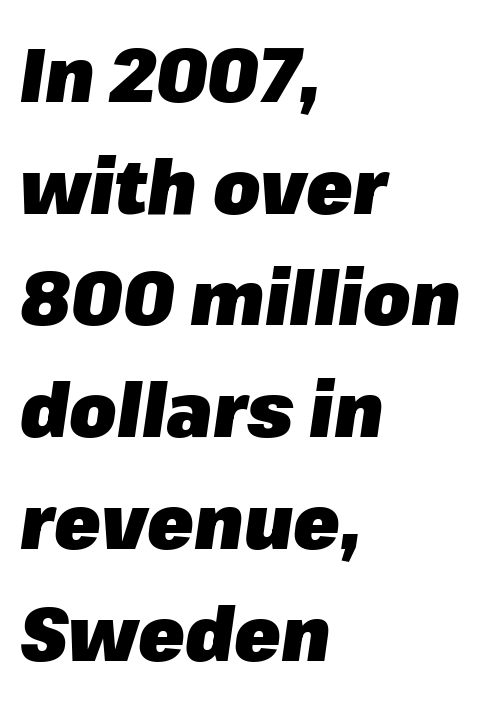
This rendering leaves character spacing at its baseline value. Characters are canted at an angle relative to the baseline's perpendicular. The rows are spaced the way most documents space them. The specimen omits any rule beneath the text block's lines.
